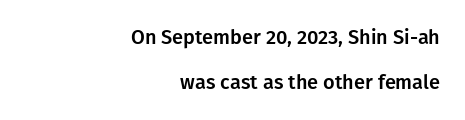
The image shows 20 px text type, upright; set right-aligned, loose line spacing (2.25x), normal letter spacing, not underlined.
